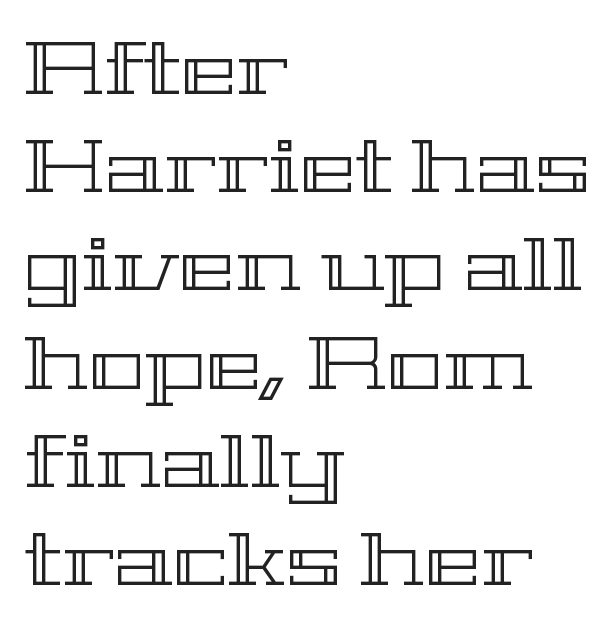
Q: Is the text italic (slanted)? A: No, it is upright.
Q: Is the text underlined? A: No.
Q: How is the paragraph aligned? A: Left-aligned.
Q: Is the spacing between letters normal or unusually wide? A: Normal.
Q: Is the spacing between lines tight, normal or loose? A: Normal.
Q: Width (condensed, normal, or wide)? A: Wide.
Q: x-height? A: Medium.
Q: Monospaced? A: No.
